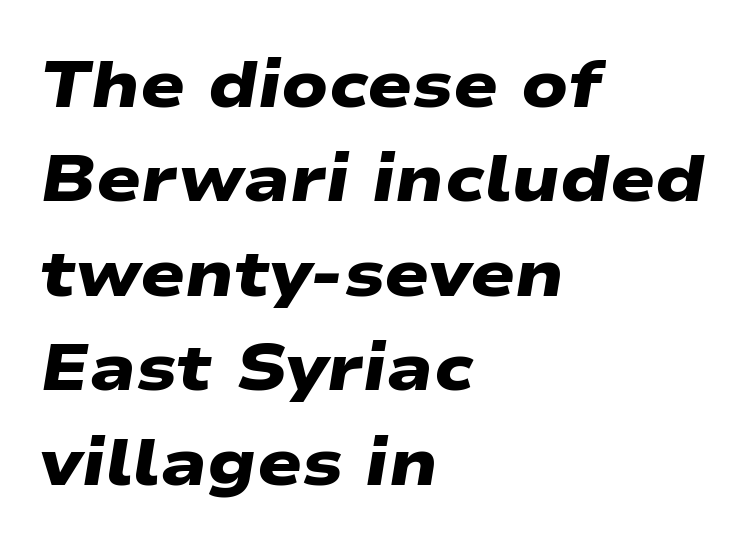
{"serif": "no", "bold": "yes", "weight": "heavy", "width": "wide", "stroke_contrast": "low", "x_height": "medium", "monospaced": "no", "underline": "no", "align": "left", "line_spacing": "normal", "line_spacing_ratio": 1.43, "letter_spacing": "normal", "letter_spacing_em": 0.0, "glyph_px": 66}
